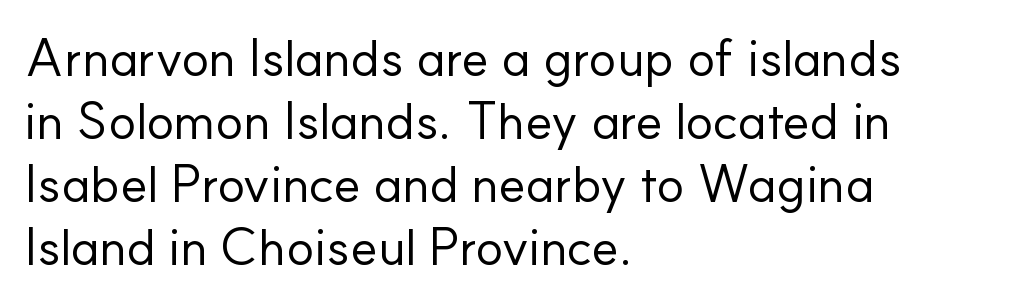
{"serif": "no", "italic": "no", "bold": "no", "weight": "regular", "width": "normal", "stroke_contrast": "low", "x_height": "small", "monospaced": "no", "underline": "no", "align": "left", "line_spacing_ratio": 1.21, "letter_spacing": "normal", "letter_spacing_em": 0.0, "glyph_px": 52}
